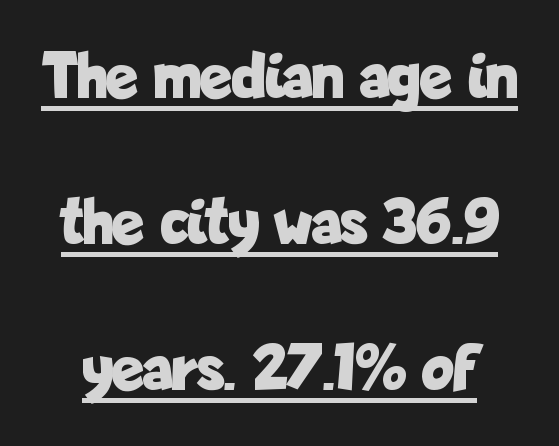
The passage shown is typed in a proportional face where columns would drift. The font's upright variant was chosen for this text. What decoration does the sample have? An underline. The letters sit at their default tracking, neither squeezed nor spread. One glance says open: line gaps are wider than usual. Typographically, this falls in the sans-serif category.
